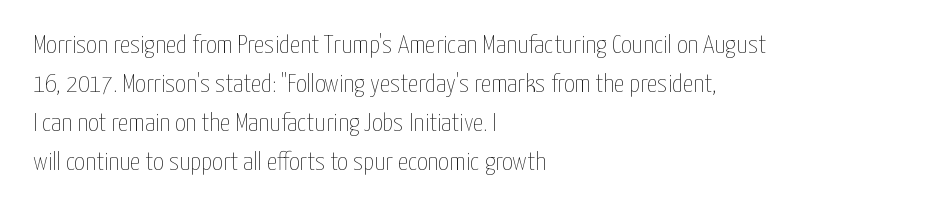
The image shows 26 px text type, upright; set left-aligned, normal line spacing (1.5x), normal letter spacing, not underlined.
